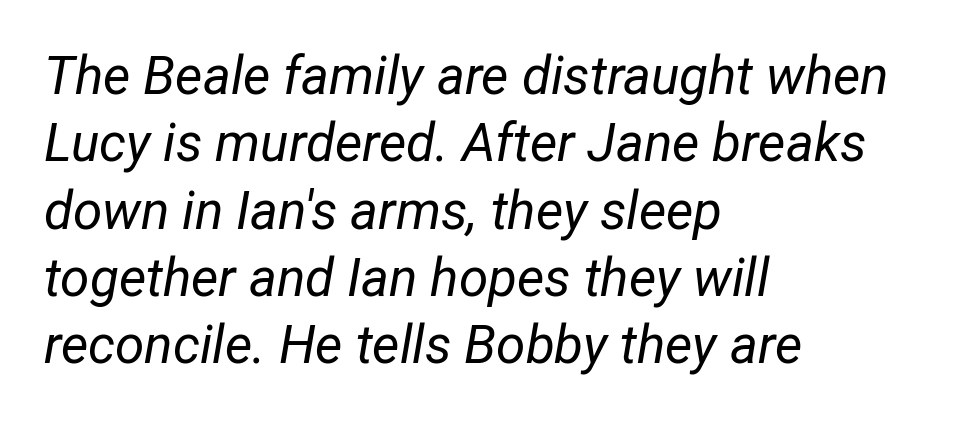
{"italic": "yes", "lean": "right", "slant_degrees": 12, "bold": "no", "weight": "regular", "width": "condensed", "stroke_contrast": "low", "x_height": "medium", "monospaced": "no", "underline": "no", "align": "left", "line_spacing": "normal", "line_spacing_ratio": 1.27, "letter_spacing": "normal", "letter_spacing_em": 0.0, "glyph_px": 53}
